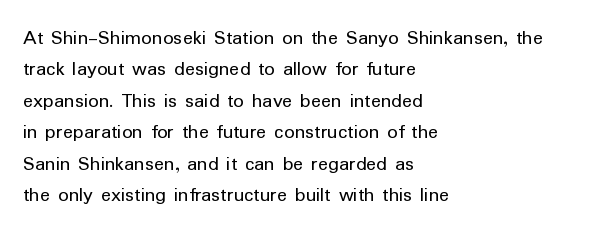
{"italic": "no", "bold": "no", "underline": "no", "align": "left", "line_spacing": "normal", "line_spacing_ratio": 1.5, "letter_spacing": "normal", "letter_spacing_em": 0.0, "glyph_px": 21}
